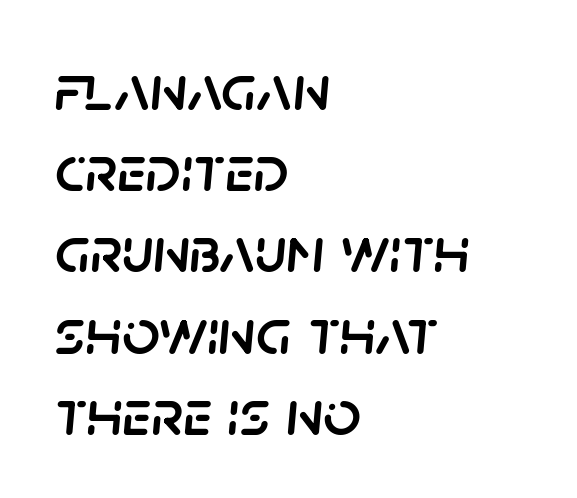
{"italic": "yes", "lean": "right", "slant_degrees": 5, "width": "normal", "stroke_contrast": "low", "x_height": "large", "monospaced": "no", "underline": "no", "align": "left", "line_spacing_ratio": 1.23, "letter_spacing": "normal", "letter_spacing_em": 0.0, "glyph_px": 66}
